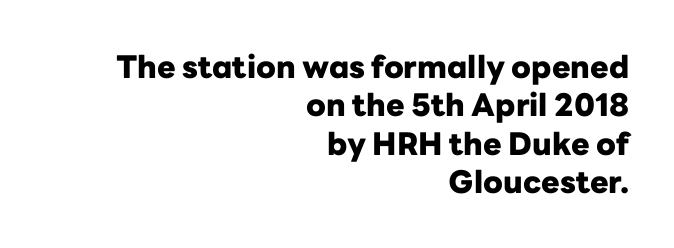
The image shows 31 px heavy sans-serif type, upright; set right-aligned, line spacing 1.24x, normal letter spacing, not underlined; low stroke contrast and a medium x-height.
